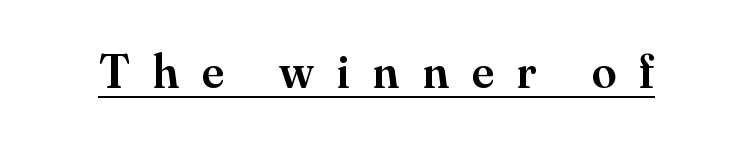
Q: Is the text bold? A: Semi-bold.
Q: Is the text italic (slanted)? A: No, it is upright.
Q: Is the typeface a serif or a sans-serif typeface? A: Serif.
Q: Is the text underlined? A: Yes.
Q: Is the spacing between letters normal or unusually wide? A: Unusually wide.
Q: Width (condensed, normal, or wide)? A: Normal.
Q: Stroke contrast? A: Medium.
Q: x-height? A: Small.
Q: Monospaced? A: No.
